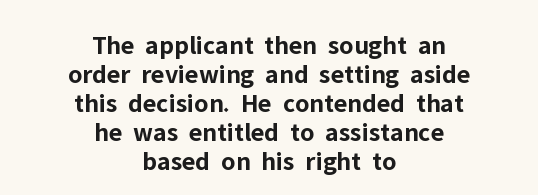
{"italic": "no", "bold": "yes", "underline": "no", "align": "center", "line_spacing": "tight", "line_spacing_ratio": 1.07, "letter_spacing": "normal", "letter_spacing_em": 0.0, "glyph_px": 27}
